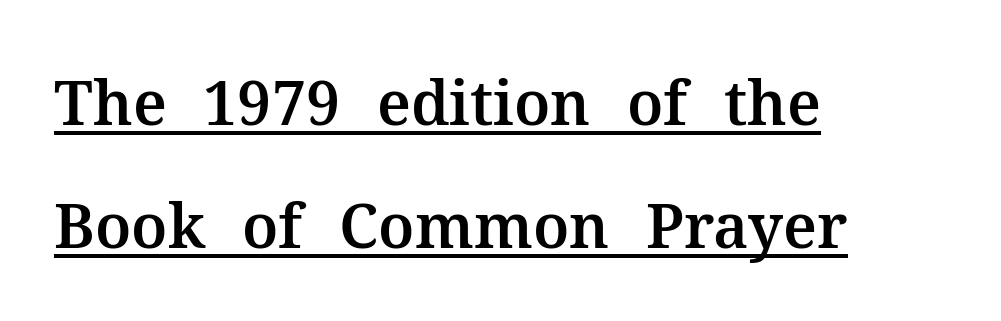
{"serif": "yes", "italic": "no", "width": "normal", "stroke_contrast": "medium", "x_height": "medium", "monospaced": "no", "underline": "yes", "align": "left", "line_spacing": "loose", "line_spacing_ratio": 2.02, "letter_spacing": "normal", "letter_spacing_em": 0.0, "glyph_px": 61}
